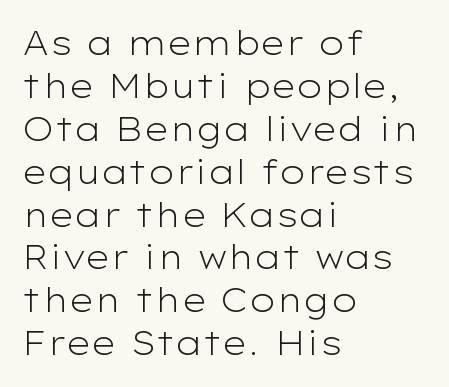
{"serif": "no", "italic": "no", "bold": "no", "weight": "light", "width": "wide", "stroke_contrast": "low", "x_height": "medium", "monospaced": "no", "underline": "no", "align": "left", "line_spacing": "normal", "line_spacing_ratio": 1.3, "letter_spacing": "normal", "letter_spacing_em": 0.0, "glyph_px": 33}
